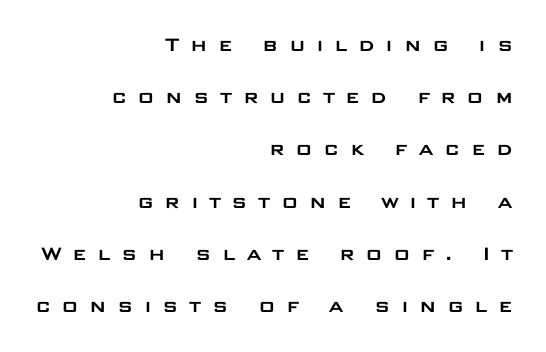
The image shows 23 px text type, upright; set right-aligned, loose line spacing (2.27x), unusually wide letter spacing (+0.45 em), not underlined.
